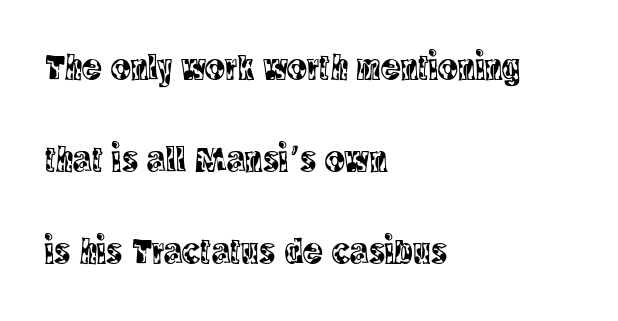
{"serif": "yes", "italic": "no", "width": "condensed", "x_height": "large", "monospaced": "no", "underline": "no", "align": "left", "line_spacing": "loose", "line_spacing_ratio": 2.48, "letter_spacing": "normal", "letter_spacing_em": 0.0, "glyph_px": 37}
